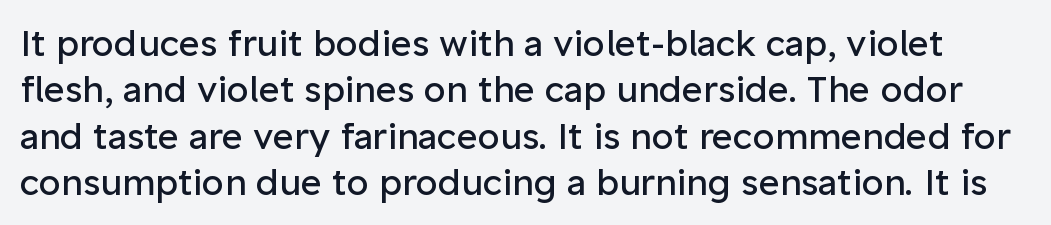
The image shows 36 px regular-weight sans-serif type, upright; set normal line spacing (1.29x), normal letter spacing, not underlined; low stroke contrast and a medium x-height.
